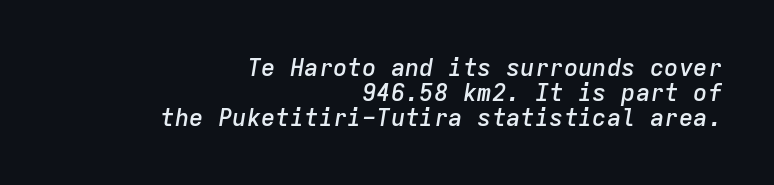
Q: Is the text bold? A: Semi-bold.
Q: Is the text italic (slanted)? A: Yes, it leans right by about 9 degrees.
Q: Is the text underlined? A: No.
Q: How is the paragraph aligned? A: Right-aligned.
Q: Is the spacing between letters normal or unusually wide? A: Normal.
Q: Is the spacing between lines tight, normal or loose? A: Tight.
